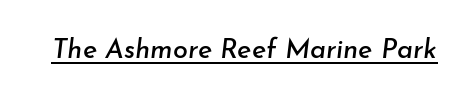
The image shows 27 px text type, italic (leaning right); set normal letter spacing, underlined.
